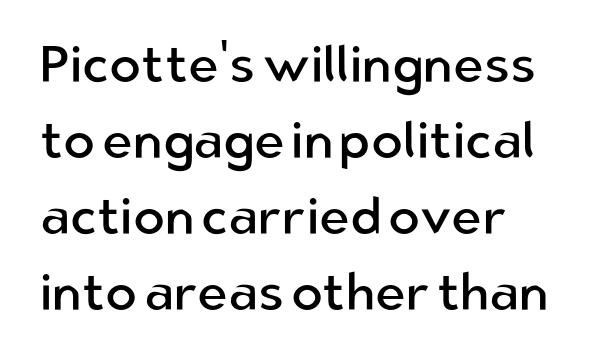
{"serif": "no", "italic": "no", "bold": "no", "weight": "regular", "width": "normal", "stroke_contrast": "low", "x_height": "medium", "monospaced": "no", "underline": "no", "align": "left", "line_spacing": "normal", "line_spacing_ratio": 1.46, "letter_spacing": "normal", "letter_spacing_em": 0.0, "glyph_px": 52}
